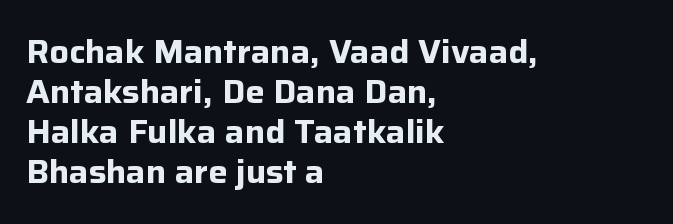
Q: Is the text bold? A: Yes.
Q: Is the text italic (slanted)? A: No, it is upright.
Q: Is the typeface a serif or a sans-serif typeface? A: Sans-serif.
Q: Is the text underlined? A: No.
Q: How is the paragraph aligned? A: Left-aligned.
Q: Is the spacing between letters normal or unusually wide? A: Normal.
Q: Is the spacing between lines tight, normal or loose? A: Normal.
Q: Width (condensed, normal, or wide)? A: Normal.
Q: Stroke contrast? A: Low.
Q: x-height? A: Medium.
Q: Monospaced? A: No.
